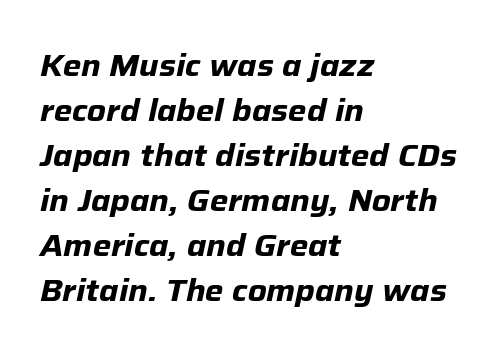
The image shows 31 px bold type, italic (leaning right); set left-aligned, normal line spacing (1.45x), normal letter spacing, not underlined; low stroke contrast and a medium x-height.
